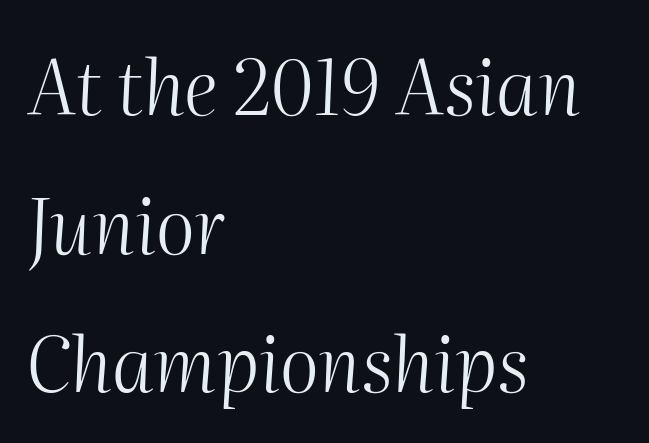
{"italic": "yes", "lean": "right", "slant_degrees": 2, "bold": "no", "weight": "light", "width": "normal", "stroke_contrast": "medium", "x_height": "medium", "monospaced": "no", "underline": "no", "align": "left", "line_spacing_ratio": 1.85, "letter_spacing": "normal", "letter_spacing_em": 0.0, "glyph_px": 75}
